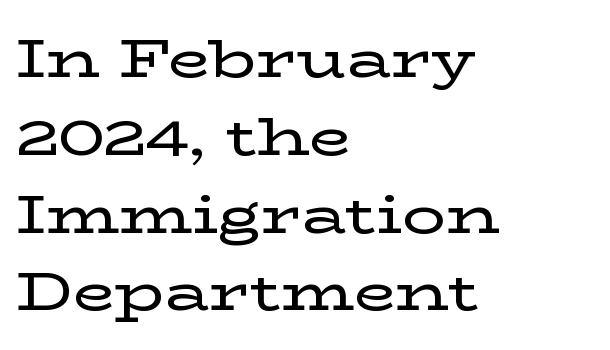
{"serif": "yes", "italic": "no", "width": "wide", "stroke_contrast": "low", "x_height": "medium", "monospaced": "no", "underline": "no", "align": "left", "line_spacing": "normal", "line_spacing_ratio": 1.44, "letter_spacing": "normal", "letter_spacing_em": 0.0, "glyph_px": 54}
